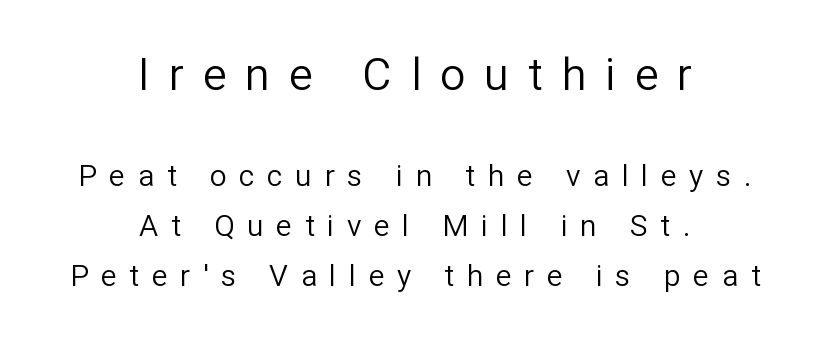
Upright lettering throughout. Words float on clear page, feet unadorned. Between these two stacked blocks, the higher one wins on size. The strokes carry an ordinary text weight at most.
